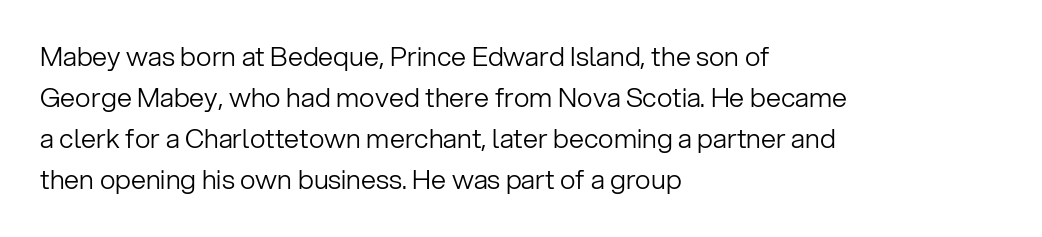
{"italic": "no", "bold": "no", "underline": "no", "align": "left", "line_spacing": "normal", "line_spacing_ratio": 1.52, "letter_spacing": "normal", "letter_spacing_em": 0.0, "glyph_px": 27}
